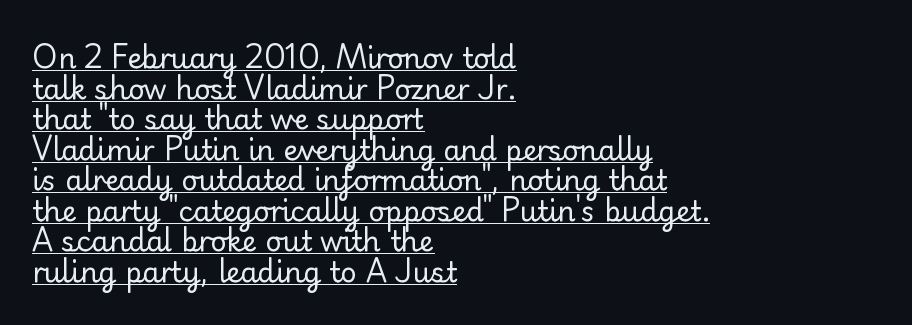
Ink coverage per letter is moderate at most. Nope, not italic — everything's standing straight. The face used here appears with an underline applied. Compared with typical body copy, the letter spacing here is the same. Closely set lines give the paragraph a compact silhouette.
